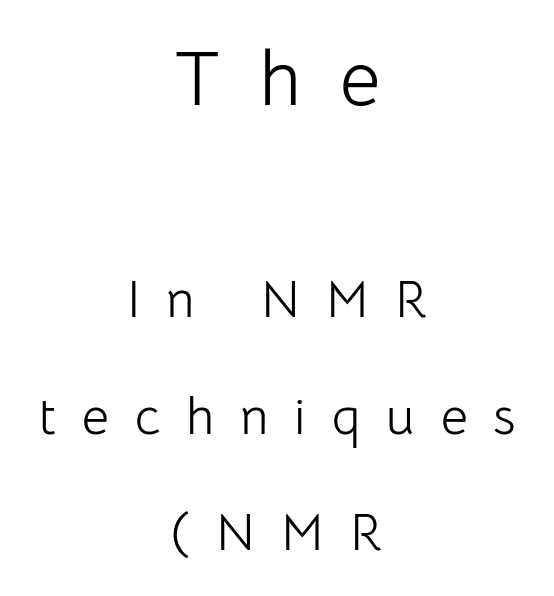
The type is letterspaced generously, with wide tracking. A student would notice the top passage is typeset larger than what follows. This sample is center-justified, so both line endings float freely. Words float on clear page, feet unadorned. Upright lettering throughout. The font sits on the lighter half of the weight spectrum, regular included.
